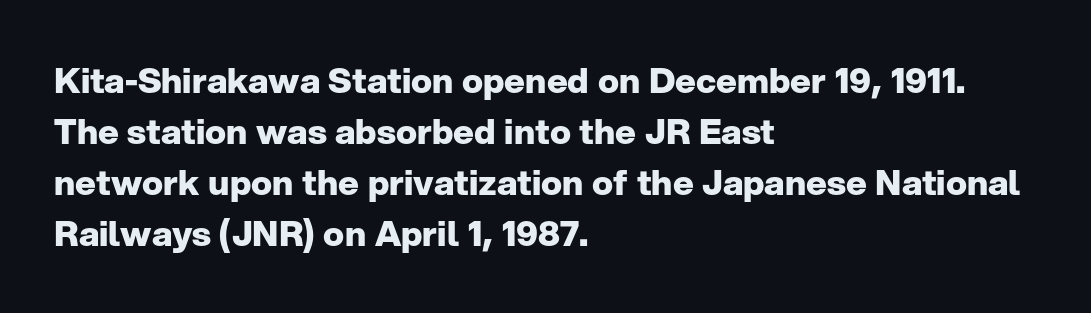
The image shows 35 px heavy sans-serif type, upright; set left-aligned, normal line spacing (1.46x), normal letter spacing, not underlined; low stroke contrast and a medium x-height.
